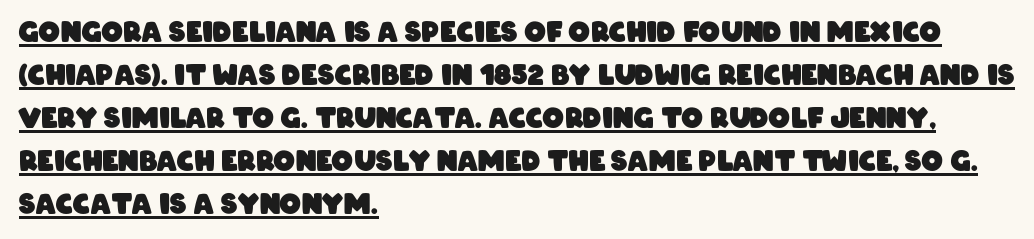
The image shows 27 px bold type; set left-aligned, normal line spacing (1.59x), normal letter spacing, underlined.
